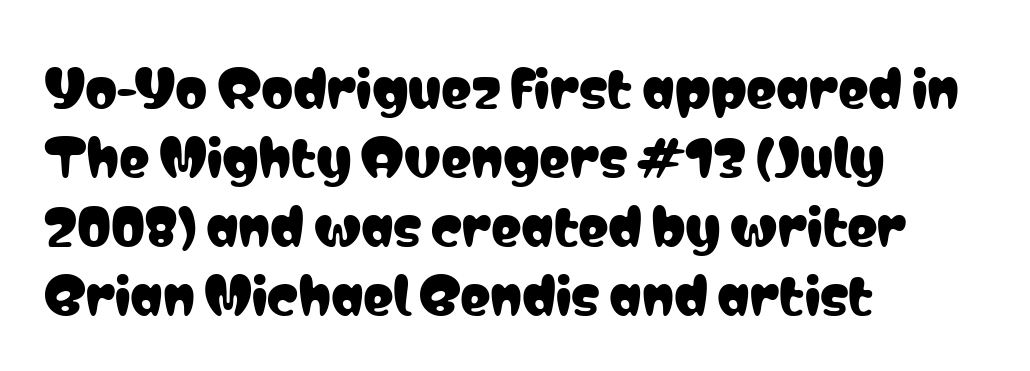
{"serif": "no", "italic": "no", "width": "condensed", "stroke_contrast": "low", "x_height": "medium", "monospaced": "no", "underline": "no", "align": "left", "line_spacing": "normal", "line_spacing_ratio": 1.35, "letter_spacing": "normal", "letter_spacing_em": 0.0, "glyph_px": 51}
